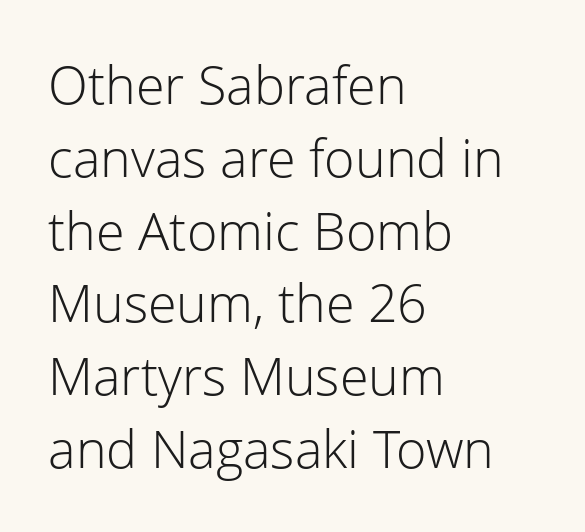
Does the leading feel generous? No, just average. The baseline area is clear. The font family rendered here belongs to the sans-serif group. You could call the tracking neutral — neither tight nor loose.
